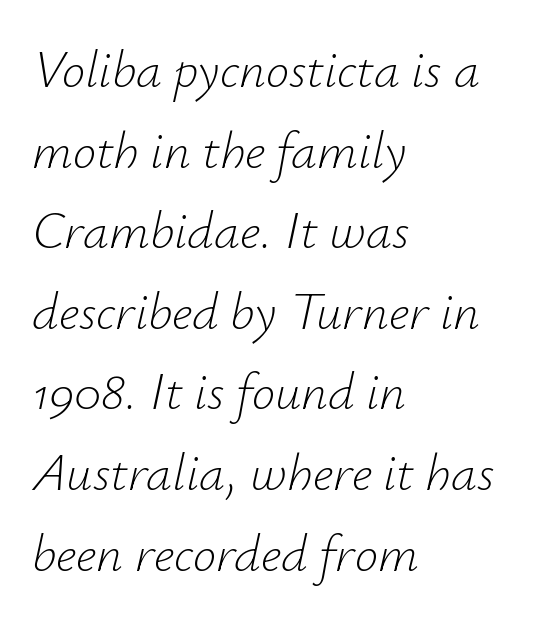
The rendering uses a moderate line-height, typical for paragraphs. The line texture is even and compact thanks to regular tracking. Stroke mass is kept to a normal reading level or below. Each letter keeps its own natural width here, so spacing adapts to shape. The foot of each line stays bare and open.
